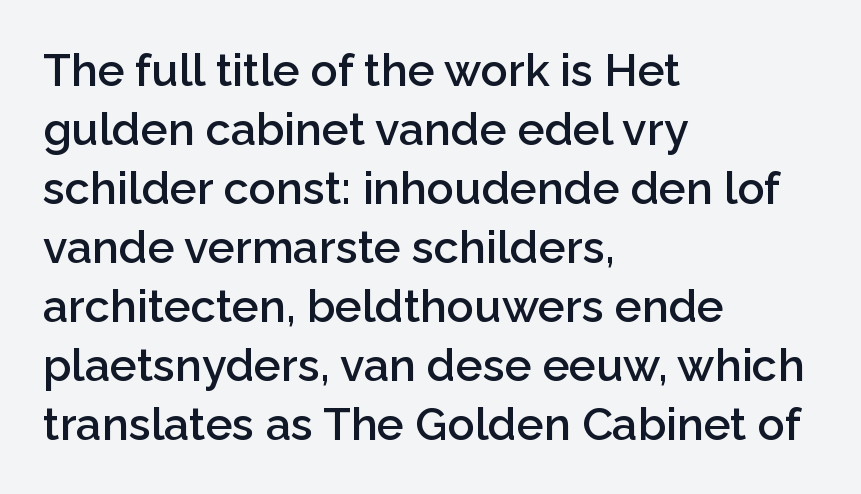
{"serif": "no", "italic": "no", "bold": "semi", "weight": "semibold", "width": "normal", "stroke_contrast": "low", "x_height": "medium", "monospaced": "no", "underline": "no", "align": "left", "line_spacing": "normal", "line_spacing_ratio": 1.31, "letter_spacing": "normal", "letter_spacing_em": 0.0, "glyph_px": 45}
